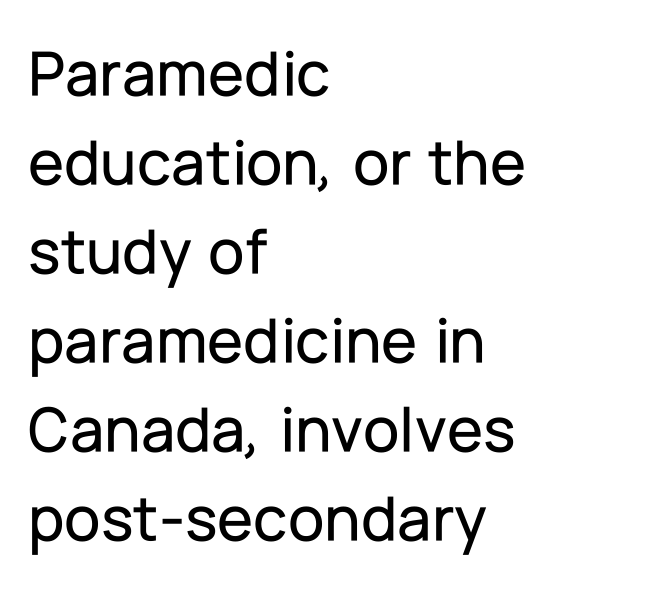
{"serif": "no", "italic": "no", "width": "normal", "stroke_contrast": "low", "x_height": "medium", "monospaced": "no", "underline": "no", "align": "left", "line_spacing": "normal", "line_spacing_ratio": 1.35, "letter_spacing": "normal", "letter_spacing_em": 0.0, "glyph_px": 66}
